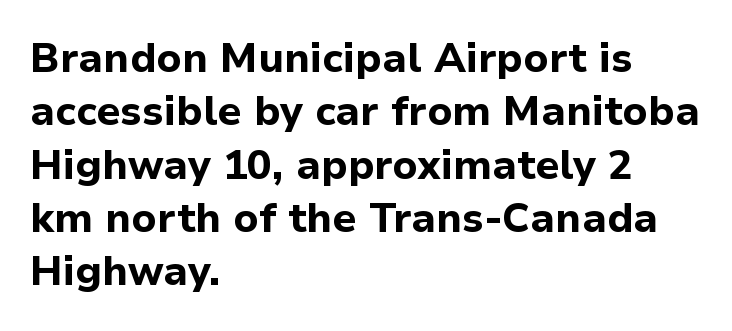
There is no visible air inserted between adjacent glyphs. Clear beneath every line of the passage. Font category for this specimen: sans-serif. This is roman type, the default non-slanted kind. Each glyph is drawn with heavy, bold strokes. Horizontal alignment here is leftward, the default for most running prose.
